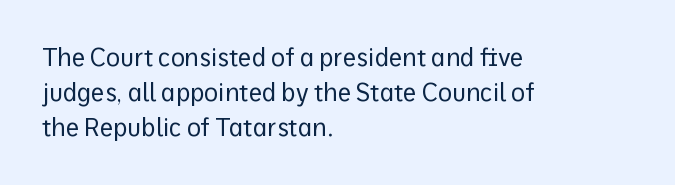
No word sits above an underline. This is the regular roman posture of the typeface. The lines in this sample share a left origin and differ only in where they stop. Successive baselines arrive at the customary interval.
